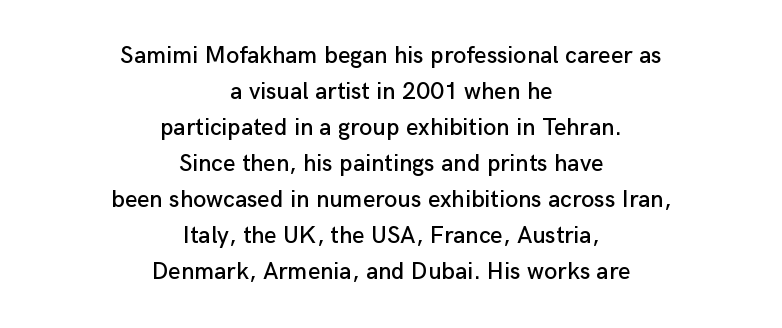
The rendering keeps characters at their native spacing. Each new line begins a customary step beneath the previous one. The type sits square on the baseline with zero lean. A bare baseline throughout the passage.
